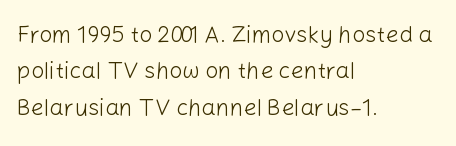
The image shows 23 px text type, upright; set left-aligned, normal line spacing (1.58x), normal letter spacing, not underlined.
